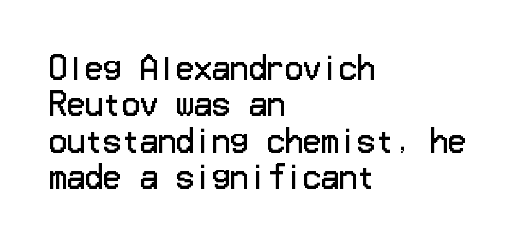
The glyphs in this specimen are sans serif. You can tell it's not italic because the verticals are truly vertical. Honestly, the letter spacing is just normal — you wouldn't notice it. Is this a heavy cut? Hardly; it is regular or lighter. Short and long lines alike share a common starting point at left.
